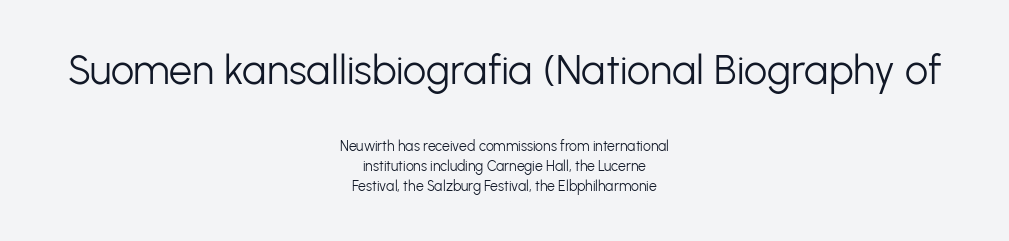
{"serif": "no", "italic": "no", "bold": "no", "weight": "light", "width": "normal", "stroke_contrast": "low", "x_height": "medium", "monospaced": "no", "underline": "no", "align": "center", "line_spacing": "normal", "line_spacing_ratio": 1.44, "letter_spacing": "normal", "letter_spacing_em": 0.0, "larger_block": "first", "size_ratio": 2.93, "glyph_px": 41}
